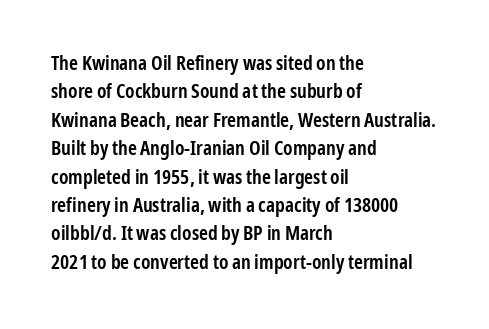
The strokes are fattened partway — semibold, not bold. The typesetter chose a ragged-right arrangement here. The letters sit at their default tracking, neither squeezed nor spread. If you measured baseline to baseline, you'd find a middling distance. The font's upright variant was chosen for this text.
